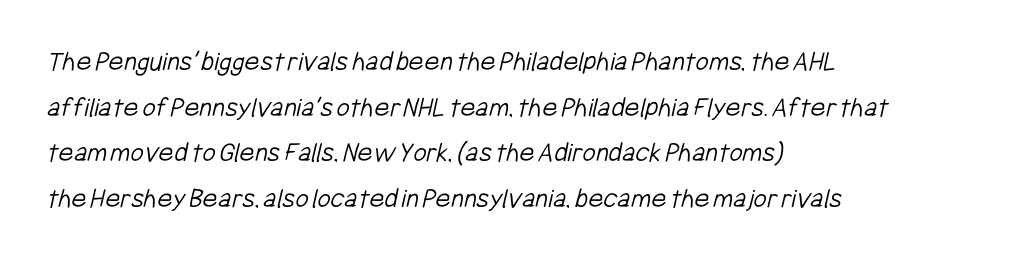
The image shows 29 px light, condensed sans-serif type; set left-aligned, normal line spacing (1.57x), normal letter spacing, not underlined; low stroke contrast and a medium x-height.
